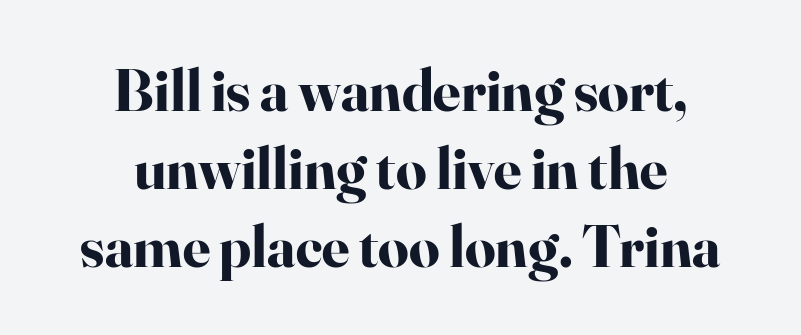
The image shows 60 px bold serif type, upright; set centered, normal line spacing (1.3x), normal letter spacing, not underlined; high stroke contrast and a small x-height.
